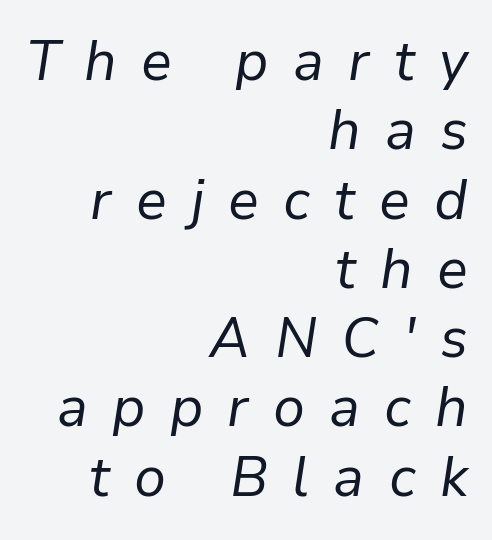
Q: Is the text bold? A: No.
Q: Is the text italic (slanted)? A: Yes, it leans right by about 9 degrees.
Q: Is the text underlined? A: No.
Q: How is the paragraph aligned? A: Right-aligned.
Q: Is the spacing between letters normal or unusually wide? A: Unusually wide.
Q: Is the spacing between lines tight, normal or loose? A: Normal.
Q: Width (condensed, normal, or wide)? A: Normal.
Q: Stroke contrast? A: Low.
Q: x-height? A: Medium.
Q: Monospaced? A: No.
